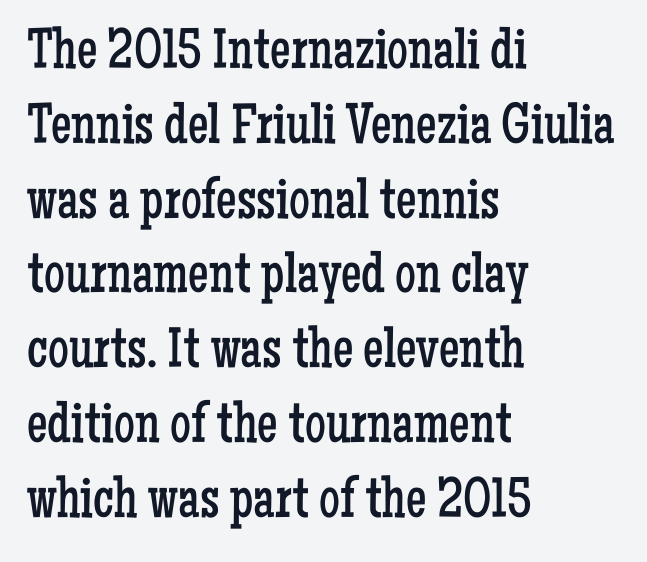
The image shows 58 px regular-weight, condensed serif type, upright; set left-aligned, normal line spacing (1.29x), normal letter spacing, not underlined; low stroke contrast and a medium x-height.
